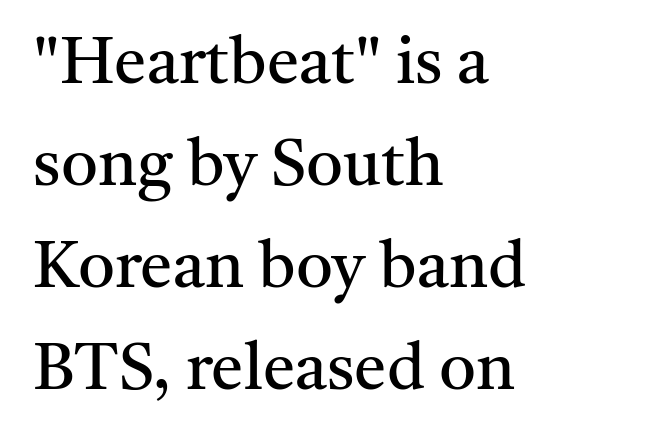
Q: Is the text bold? A: No.
Q: Is the text italic (slanted)? A: No, it is upright.
Q: Is the typeface a serif or a sans-serif typeface? A: Serif.
Q: Is the text underlined? A: No.
Q: How is the paragraph aligned? A: Left-aligned.
Q: Is the spacing between letters normal or unusually wide? A: Normal.
Q: Is the spacing between lines tight, normal or loose? A: Normal.
Q: Width (condensed, normal, or wide)? A: Normal.
Q: Stroke contrast? A: Medium.
Q: x-height? A: Medium.
Q: Monospaced? A: No.
